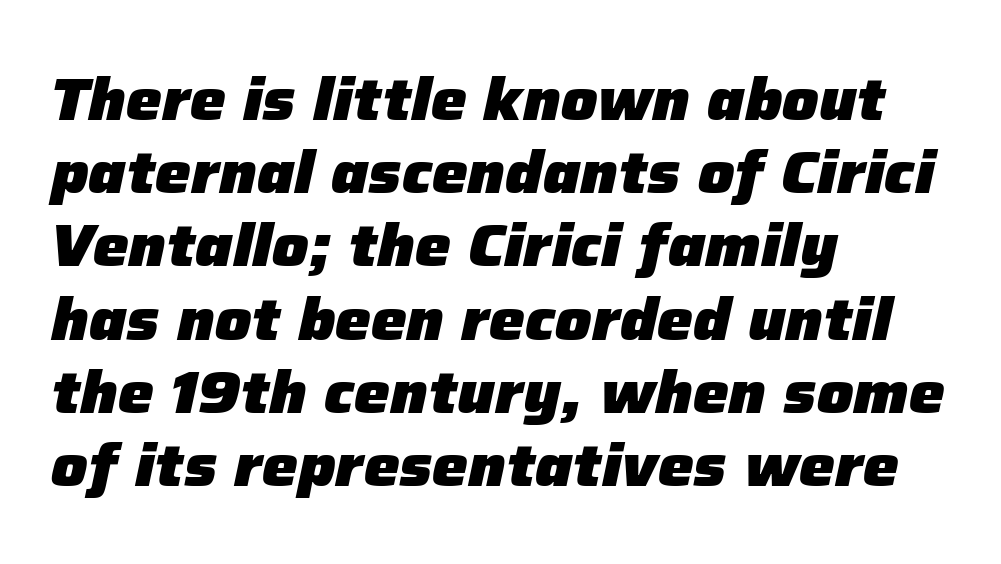
Q: Is the text bold? A: Yes.
Q: Is the text italic (slanted)? A: Yes, it leans right by about 12 degrees.
Q: Is the text underlined? A: No.
Q: How is the paragraph aligned? A: Left-aligned.
Q: Is the spacing between letters normal or unusually wide? A: Normal.
Q: Width (condensed, normal, or wide)? A: Normal.
Q: Stroke contrast? A: Low.
Q: x-height? A: Medium.
Q: Monospaced? A: No.
